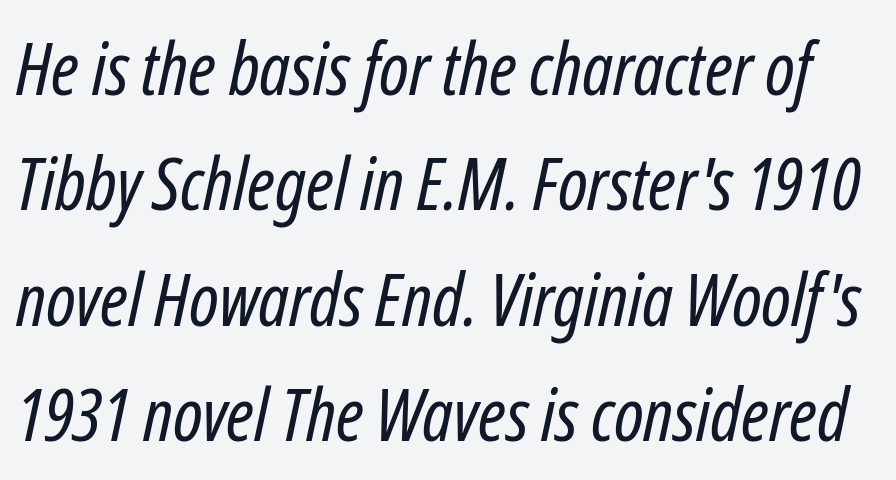
The image shows 73 px regular-weight, condensed type, italic (leaning right); set normal line spacing (1.58x), normal letter spacing, not underlined; low stroke contrast and a medium x-height.
